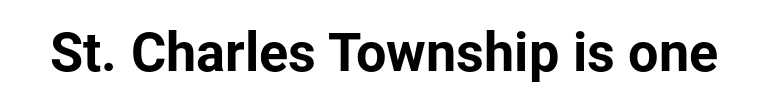
Stroke terminals: plain, sans-serif. Designer's note — italics off, roman on. Each letter keeps its own natural width here, so spacing adapts to shape. No word sits above an underline.
